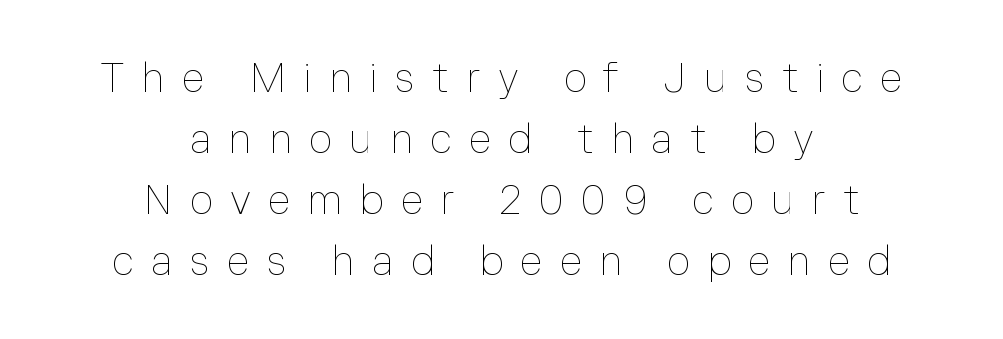
Typeset on center — no edge is straight. The baseline area is clear. Does extra space separate the letters? Yes, quite a lot of it. Heaviness? Minimal to ordinary, like unemphasized prose. Quick note: not italic, upright. The rendering uses natural spacing where letterforms have individual widths.
